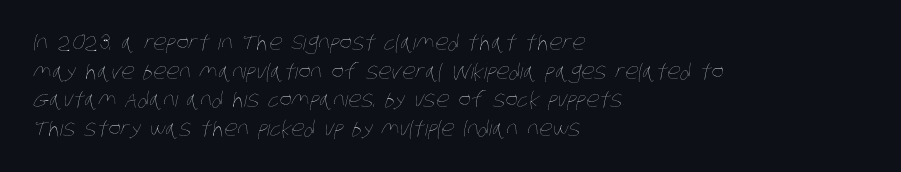
The image shows 21 px text type; set left-aligned, normal line spacing (1.36x), normal letter spacing, not underlined.
